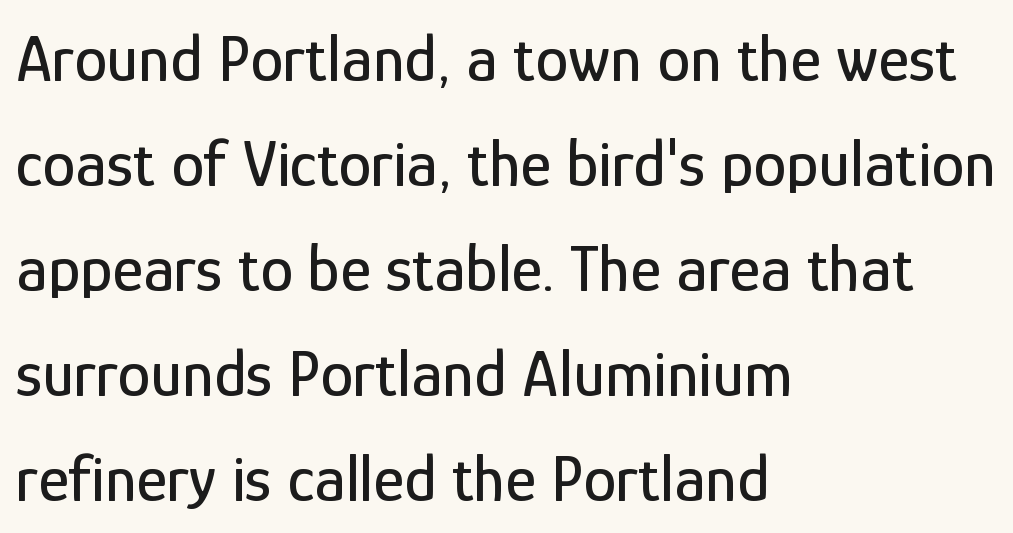
The image shows 66 px condensed sans-serif type, upright; set left-aligned, normal line spacing (1.59x), normal letter spacing, not underlined; low stroke contrast and a medium x-height.
